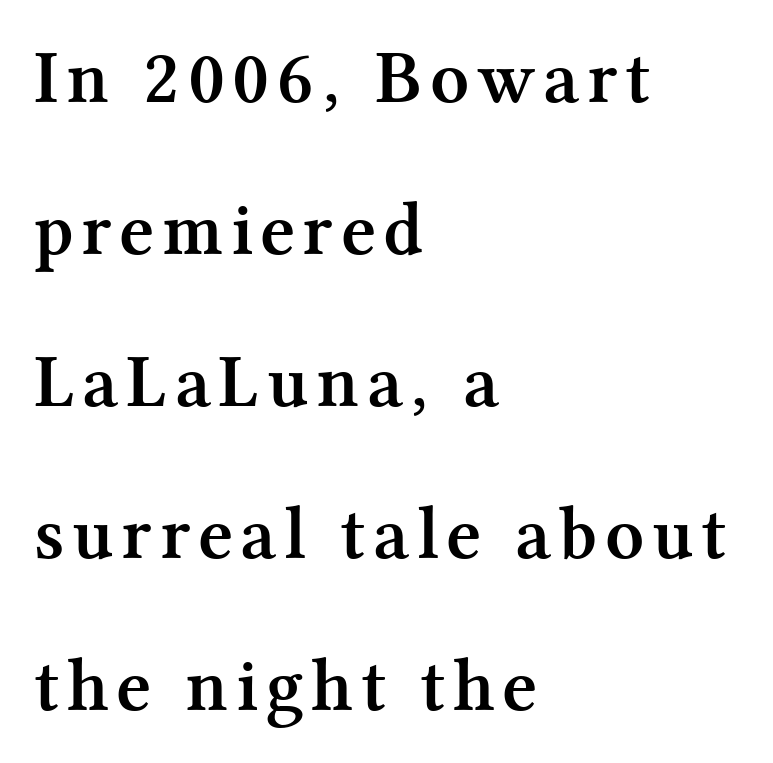
The typesetter chose a ragged-right arrangement here. Letterform terminals end in serifs throughout the passage. These words are printed bold, with thick strokes throughout. This block would shrink considerably if given ordinary leading; it's expanded now. Ordinary non-slanted type is in use. Is this a fixed-width face? No — the glyphs have proportional, varying widths.
